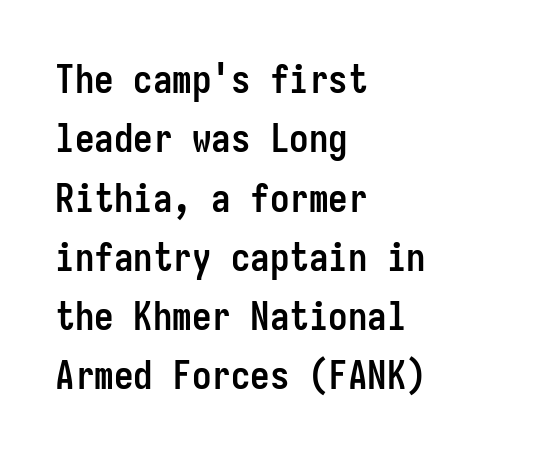
The image shows 39 px semibold, condensed sans-serif type, upright, monospaced; set left-aligned, normal line spacing (1.52x), normal letter spacing, not underlined; low stroke contrast and a medium x-height.
